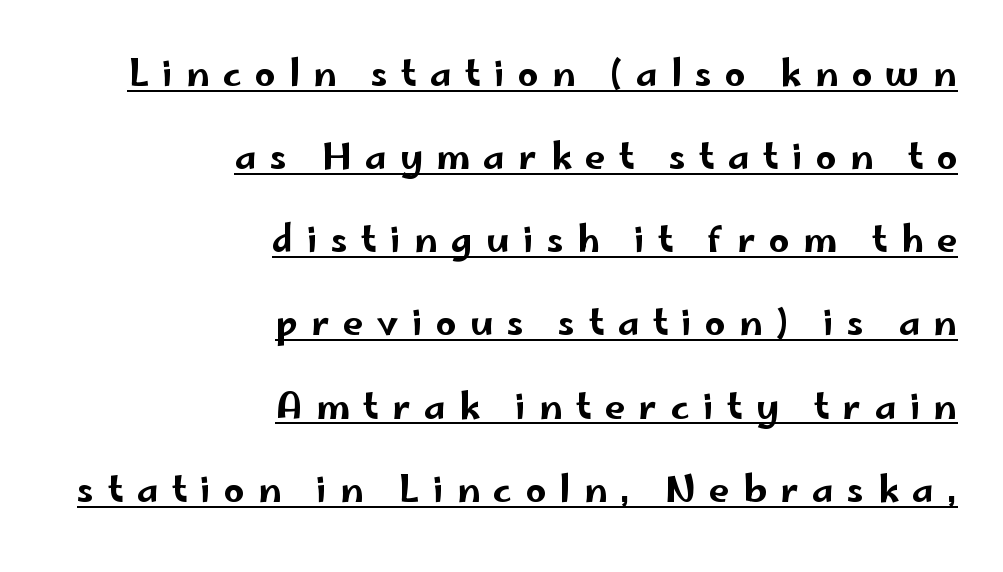
The image shows 36 px wide sans-serif type, upright; set right-aligned, loose line spacing (2.31x), unusually wide letter spacing (+0.37 em), underlined; low stroke contrast and a small x-height.
